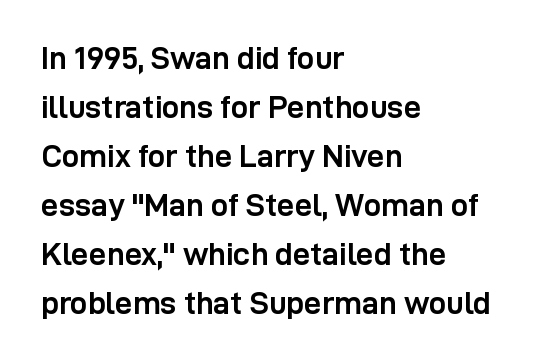
{"serif": "no", "italic": "no", "bold": "yes", "weight": "semibold", "width": "normal", "stroke_contrast": "low", "x_height": "medium", "monospaced": "no", "underline": "no", "align": "left", "line_spacing": "normal", "line_spacing_ratio": 1.58, "letter_spacing": "normal", "letter_spacing_em": 0.0, "glyph_px": 31}
